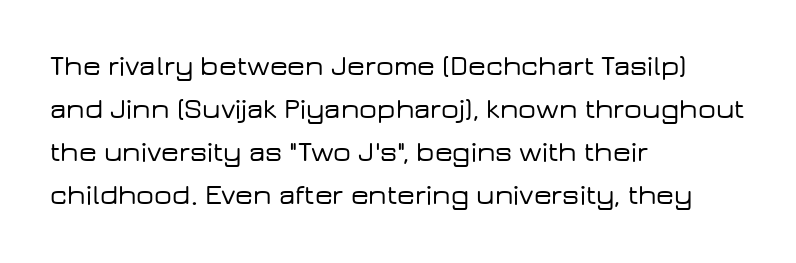
{"serif": "no", "italic": "no", "width": "wide", "stroke_contrast": "low", "x_height": "medium", "monospaced": "no", "underline": "no", "align": "left", "line_spacing": "normal", "line_spacing_ratio": 1.54, "letter_spacing": "normal", "letter_spacing_em": 0.0, "glyph_px": 28}
